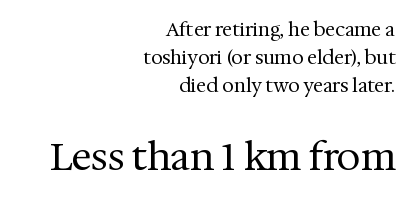
Q: Is the text bold? A: No.
Q: Is the text italic (slanted)? A: No, it is upright.
Q: Is the typeface a serif or a sans-serif typeface? A: Serif.
Q: Is the text underlined? A: No.
Q: How is the paragraph aligned? A: Right-aligned.
Q: Is the spacing between letters normal or unusually wide? A: Normal.
Q: Is the spacing between lines tight, normal or loose? A: Normal.
Q: Which block of text is set in a larger size, the first (top) or the second (bottom)? A: The second (bottom) one.
Q: Width (condensed, normal, or wide)? A: Normal.
Q: Stroke contrast? A: Medium.
Q: x-height? A: Medium.
Q: Monospaced? A: No.
